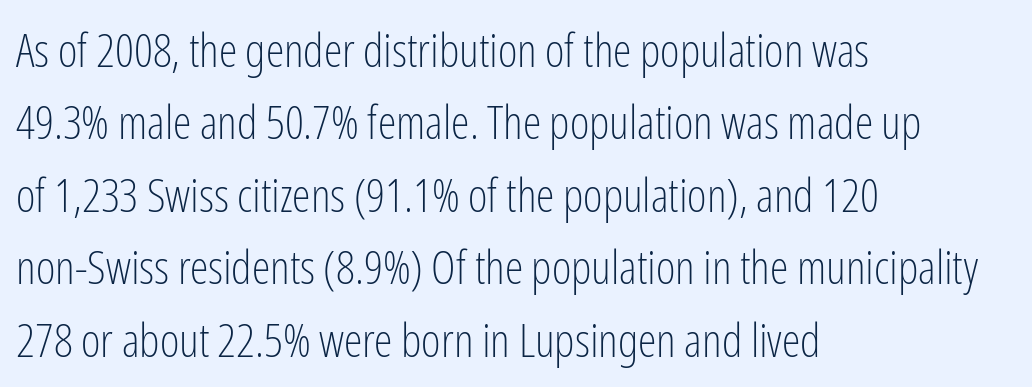
Designer's note — italics off, roman on. Observe the ordinary spacing: letters are neighbours, not strangers. The face used here is proportionally spaced, like ordinary book or web type. The rendering anchors every line to the left-hand side.
